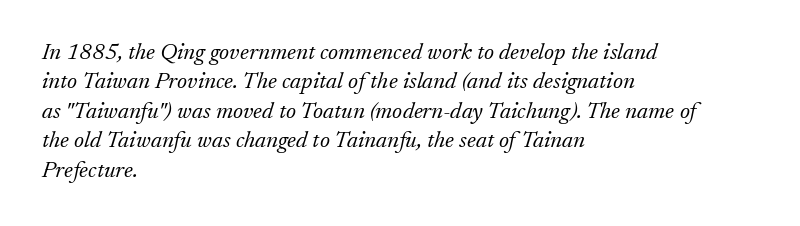
Evenly set lines give the paragraph a standard silhouette. Words float on clear page, feet unadorned. Slant detected: the letters are inclined. Tracking here is standard; glyphs follow each other at the usual distance. The letters look calm and open, with moderate or lighter stems.
